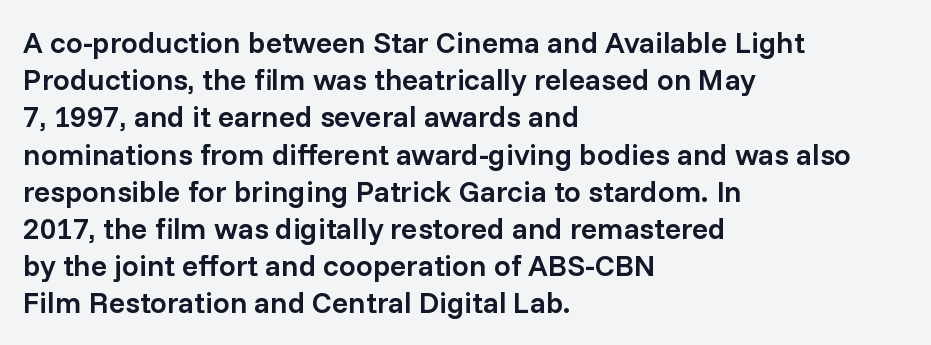
Letterform terminals end flat and unadorned throughout the passage. Line beginnings align vertically; line endings do not. Proportional: the letters do not fall into vertical columns. The specimen omits any rule beneath the text block's lines. These lines keep a tight, regular rhythm from letter to letter.
